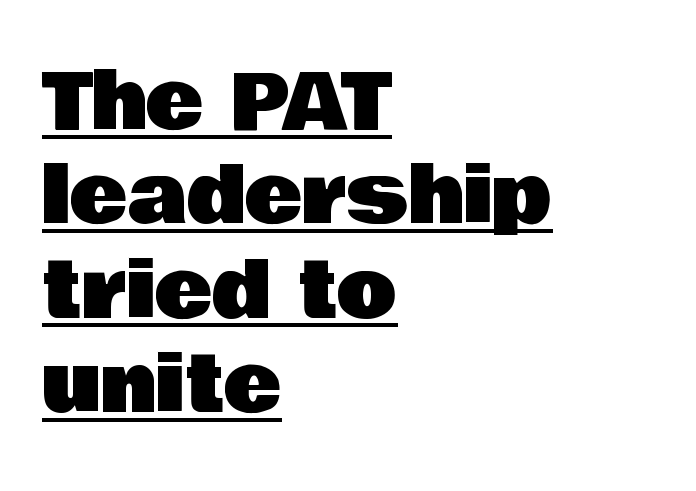
Line beginnings align vertically; line endings do not. Notice how the stems are strictly vertical — no italics here. These lines are rendered in a variable-pitch font. The font family rendered here belongs to the sans-serif group.
